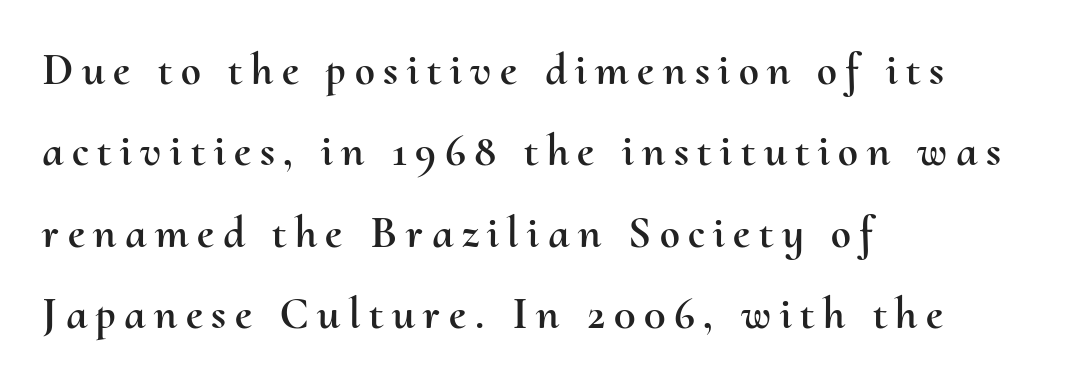
Q: Is the text italic (slanted)? A: No, it is upright.
Q: Is the text underlined? A: No.
Q: How is the paragraph aligned? A: Left-aligned.
Q: Width (condensed, normal, or wide)? A: Normal.
Q: Stroke contrast? A: Medium.
Q: x-height? A: Small.
Q: Monospaced? A: No.
